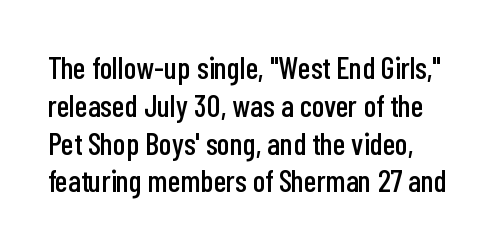
Q: Is the text italic (slanted)? A: No, it is upright.
Q: Is the typeface a serif or a sans-serif typeface? A: Sans-serif.
Q: Is the text underlined? A: No.
Q: Is the spacing between letters normal or unusually wide? A: Normal.
Q: Width (condensed, normal, or wide)? A: Condensed.
Q: Stroke contrast? A: Low.
Q: x-height? A: Medium.
Q: Monospaced? A: No.
